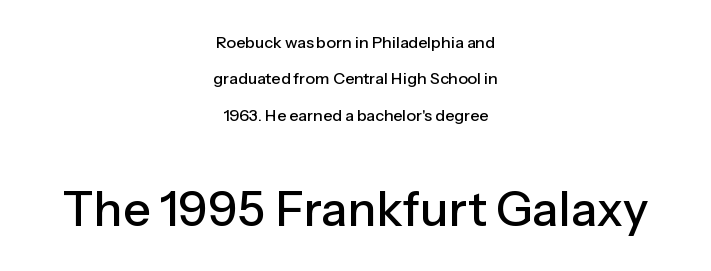
{"serif": "no", "italic": "no", "width": "normal", "stroke_contrast": "low", "x_height": "medium", "monospaced": "no", "underline": "no", "align": "center", "line_spacing": "loose", "line_spacing_ratio": 2.27, "letter_spacing": "normal", "letter_spacing_em": 0.0, "larger_block": "second", "size_ratio": 3.0, "glyph_px": 48}
